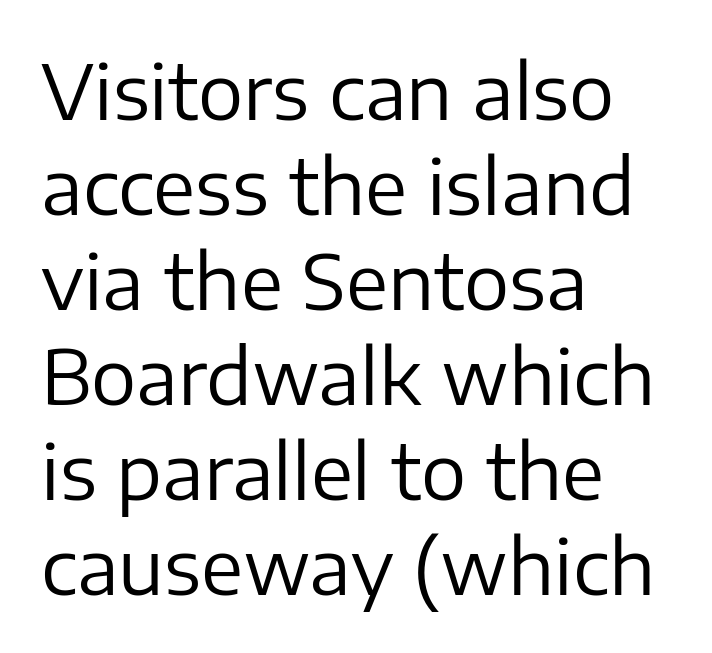
The text was rendered using a sans face with plain stroke endings. The text block is weighted toward the left margin, trailing off unevenly rightward. Note the varied advance widths — an 'i' is clearly narrower than an 'm'. You could call the tracking neutral — neither tight nor loose.
